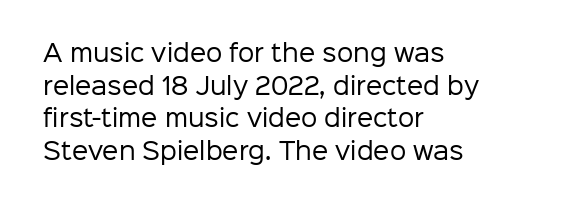
{"italic": "no", "bold": "no", "underline": "no", "align": "left", "line_spacing": "normal", "line_spacing_ratio": 1.42, "letter_spacing": "normal", "letter_spacing_em": 0.0, "glyph_px": 23}
